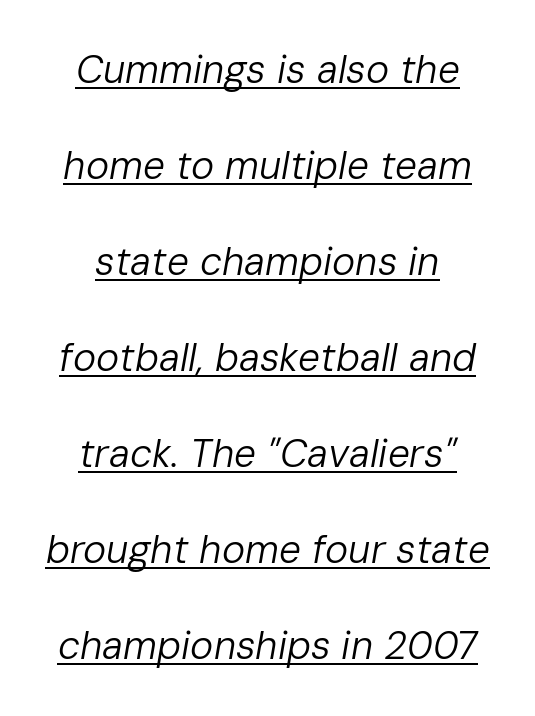
{"italic": "yes", "lean": "right", "slant_degrees": 10, "bold": "no", "weight": "regular", "width": "normal", "stroke_contrast": "low", "x_height": "medium", "monospaced": "no", "underline": "yes", "align": "center", "line_spacing": "loose", "line_spacing_ratio": 2.46, "letter_spacing": "normal", "letter_spacing_em": 0.0, "glyph_px": 39}
